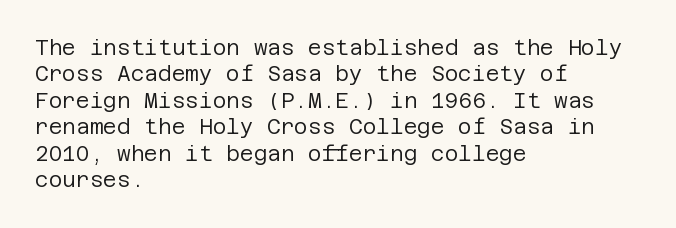
{"italic": "no", "bold": "no", "underline": "no", "align": "left", "line_spacing": "normal", "line_spacing_ratio": 1.26, "letter_spacing": "normal", "letter_spacing_em": 0.0, "glyph_px": 21}
